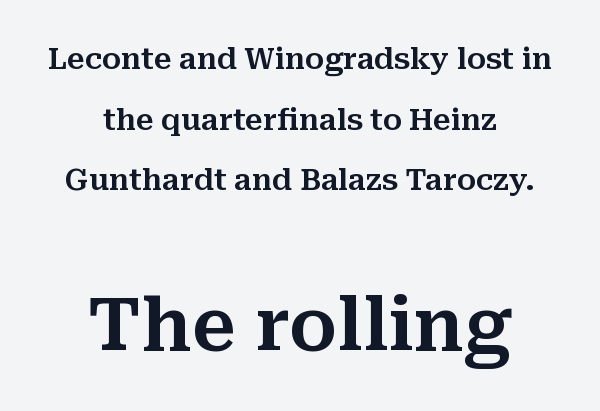
The image shows 73 px serif type, upright; set centered, loose line spacing (2.09x), normal letter spacing, not underlined; the second (bottom) block is 2.52x larger; medium stroke contrast and a medium x-height.
